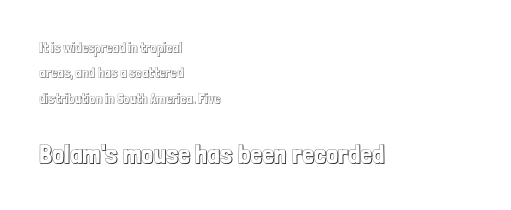
{"italic": "no", "underline": "no", "align": "left", "line_spacing_ratio": 1.82, "letter_spacing": "normal", "letter_spacing_em": 0.0, "larger_block": "second", "size_ratio": 1.93, "glyph_px": 27}
